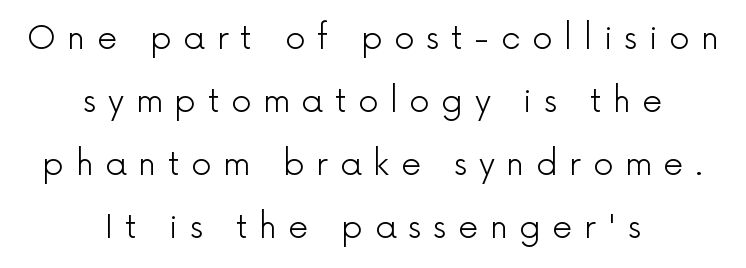
{"serif": "no", "italic": "no", "bold": "no", "weight": "light", "width": "normal", "x_height": "medium", "monospaced": "no", "underline": "no", "align": "center", "line_spacing": "loose", "line_spacing_ratio": 1.97, "letter_spacing": "wide", "letter_spacing_em": 0.36, "glyph_px": 32}
